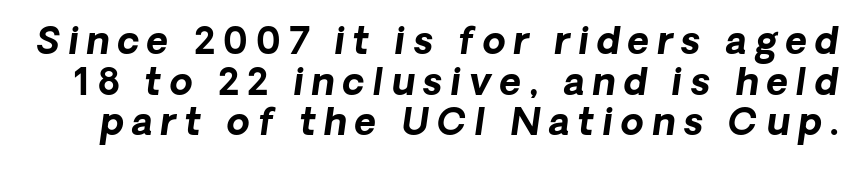
The letters advance in unequal steps, a hallmark of proportional type. The space between consecutive lines is stingy. Bold? Absolutely — the strokes are thick and heavy. Lines of text with bare space underneath.
